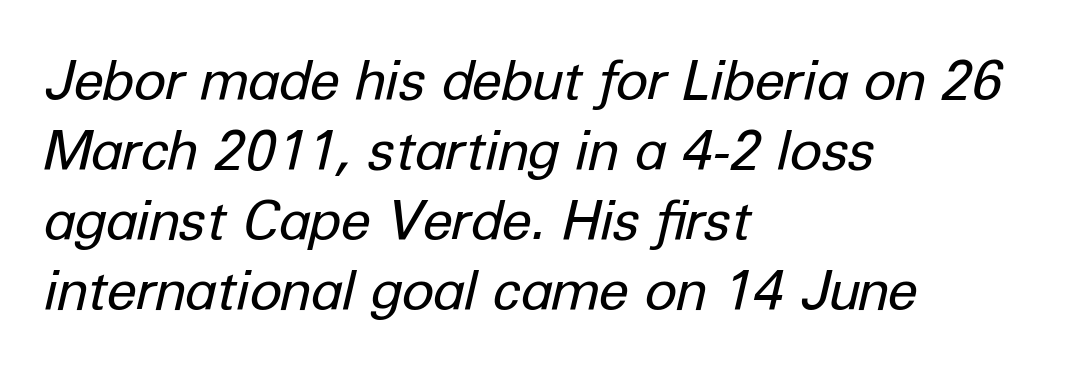
The image shows 55 px regular-weight type, italic (leaning right); set left-aligned, normal line spacing (1.27x), normal letter spacing, not underlined; low stroke contrast and a medium x-height.
